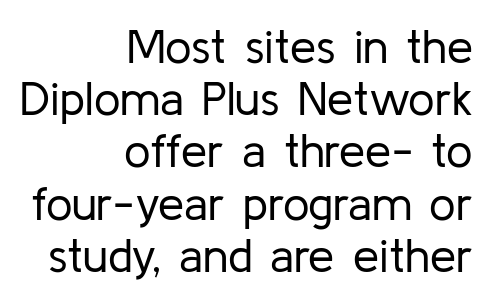
{"serif": "no", "italic": "no", "bold": "no", "weight": "regular", "width": "normal", "stroke_contrast": "low", "x_height": "medium", "monospaced": "no", "underline": "no", "align": "right", "line_spacing": "tight", "line_spacing_ratio": 1.11, "letter_spacing": "normal", "letter_spacing_em": 0.0, "glyph_px": 47}
